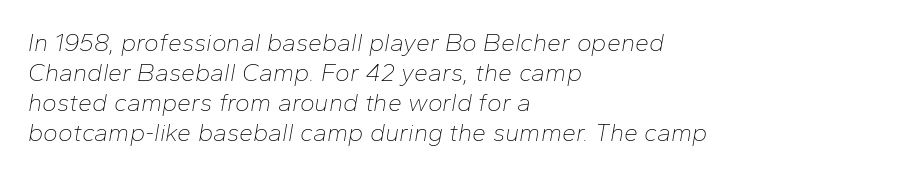
Q: Is the text bold? A: No.
Q: Is the text italic (slanted)? A: Yes, it leans right by about 10 degrees.
Q: Is the text underlined? A: No.
Q: How is the paragraph aligned? A: Left-aligned.
Q: Is the spacing between letters normal or unusually wide? A: Normal.
